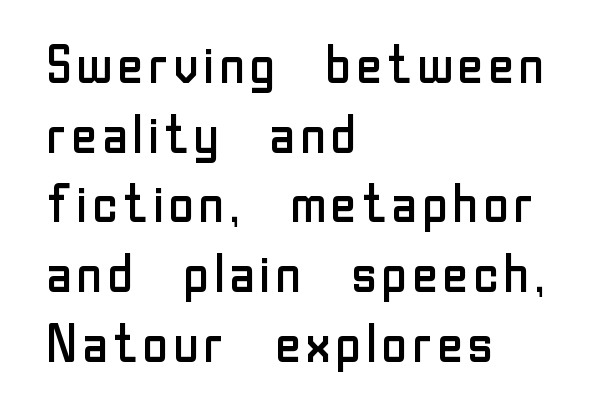
This rendering leaves character spacing at its baseline value. Where is the straight margin? On the left. The foot of each line stays bare and open. This sample has the flowing, uneven cadence of proportional lettering.
